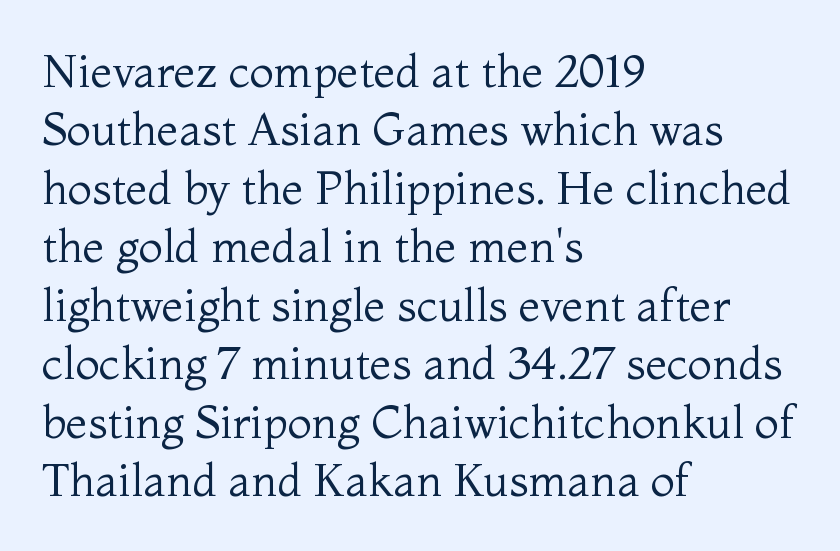
{"serif": "yes", "italic": "no", "bold": "no", "weight": "regular", "width": "normal", "stroke_contrast": "medium", "x_height": "medium", "monospaced": "no", "underline": "no", "align": "left", "line_spacing": "normal", "line_spacing_ratio": 1.3, "letter_spacing": "normal", "letter_spacing_em": 0.0, "glyph_px": 45}
